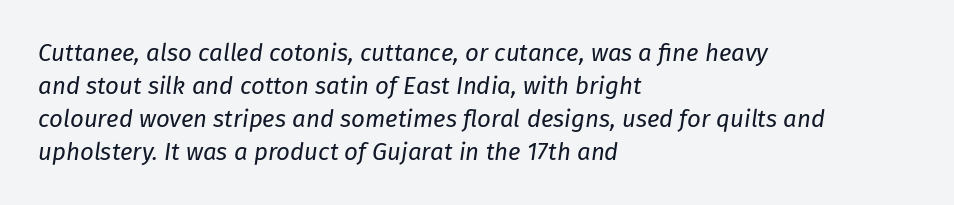
Caption: face not bold, strokes unweighted. The rendering applies a slant to the glyphs. Glance below the letters and you will spot only blank space. A classic flush-left, rag-right setting is used for this passage. Summary of vertical rhythm: regular, with standard interline spacing.
